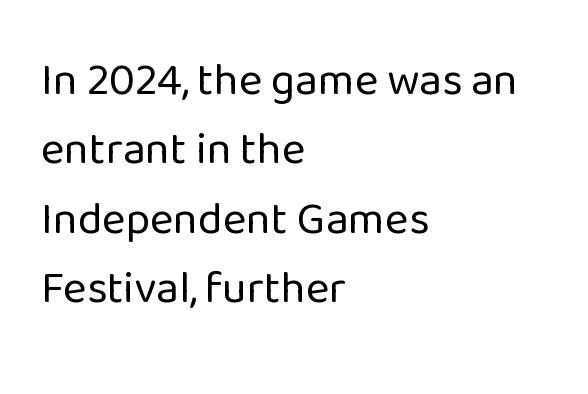
{"serif": "no", "italic": "no", "bold": "no", "weight": "regular", "width": "normal", "stroke_contrast": "low", "x_height": "medium", "monospaced": "no", "underline": "no", "align": "left", "line_spacing": "normal", "line_spacing_ratio": 1.54, "letter_spacing": "normal", "letter_spacing_em": 0.0, "glyph_px": 45}
